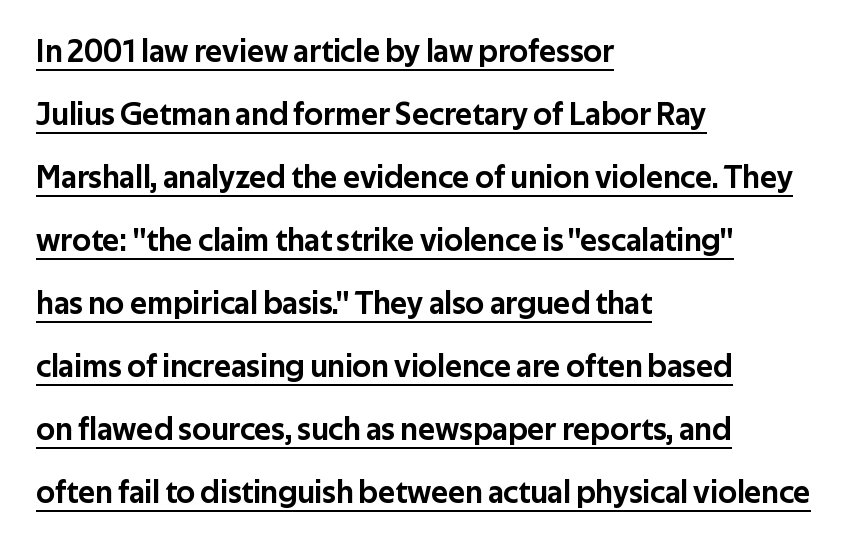
Q: Is the text italic (slanted)? A: No, it is upright.
Q: Is the typeface a serif or a sans-serif typeface? A: Sans-serif.
Q: Is the text underlined? A: Yes.
Q: How is the paragraph aligned? A: Left-aligned.
Q: Is the spacing between letters normal or unusually wide? A: Normal.
Q: Is the spacing between lines tight, normal or loose? A: Loose.
Q: Width (condensed, normal, or wide)? A: Normal.
Q: Stroke contrast? A: Low.
Q: x-height? A: Medium.
Q: Monospaced? A: No.
